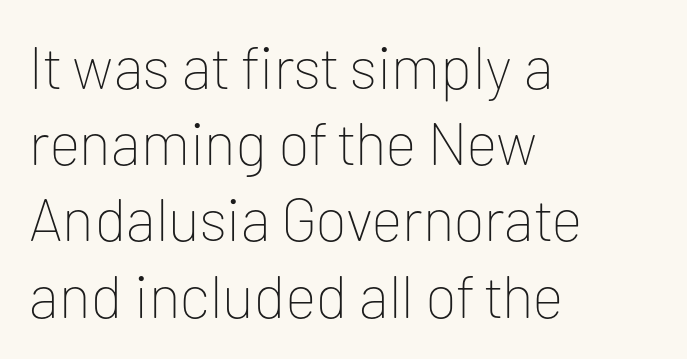
{"serif": "no", "italic": "no", "bold": "no", "weight": "thin", "width": "normal", "stroke_contrast": "low", "x_height": "medium", "monospaced": "no", "underline": "no", "align": "left", "line_spacing": "normal", "line_spacing_ratio": 1.27, "letter_spacing": "normal", "letter_spacing_em": 0.0, "glyph_px": 60}
